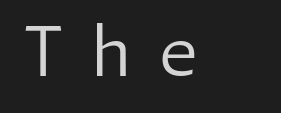
The characters display no serif detailing; their extremities are plain. If you drew a line through each stem, it would be perfectly vertical. Decoration check: the copy has no underline. The letterforms stand isolated, each surrounded by extra space. Summary of weight: not heavy and not bold.
